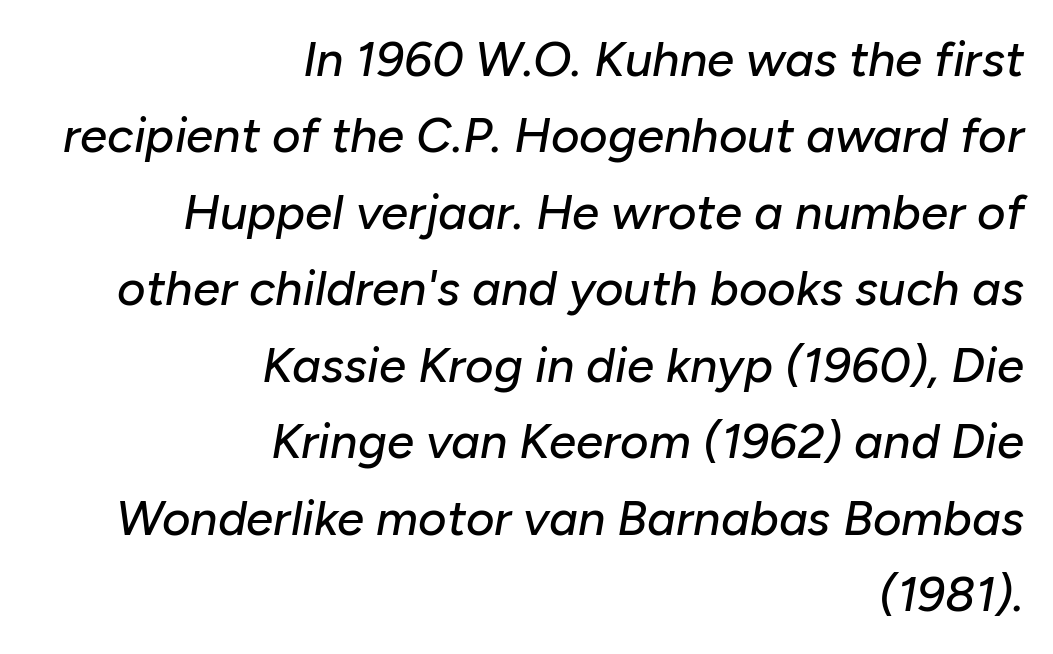
The letters advance in unequal steps, a hallmark of proportional type. All the whitespace from short lines collects on the left. Designer's note — italics engaged. Descenders are the only things crossing below the line.
